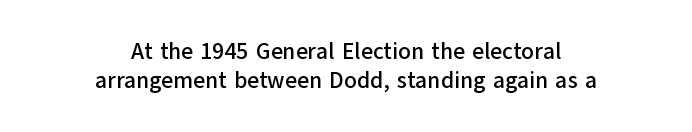
The image shows 23 px text type, upright; set centered, normal line spacing (1.28x), normal letter spacing, not underlined.
